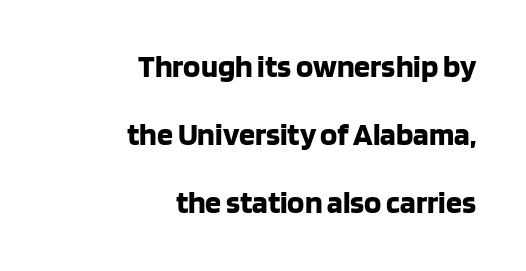
{"serif": "no", "italic": "no", "bold": "yes", "weight": "bold", "width": "normal", "stroke_contrast": "low", "x_height": "large", "monospaced": "no", "underline": "no", "align": "right", "line_spacing": "loose", "line_spacing_ratio": 2.12, "letter_spacing": "normal", "letter_spacing_em": 0.0, "glyph_px": 32}
